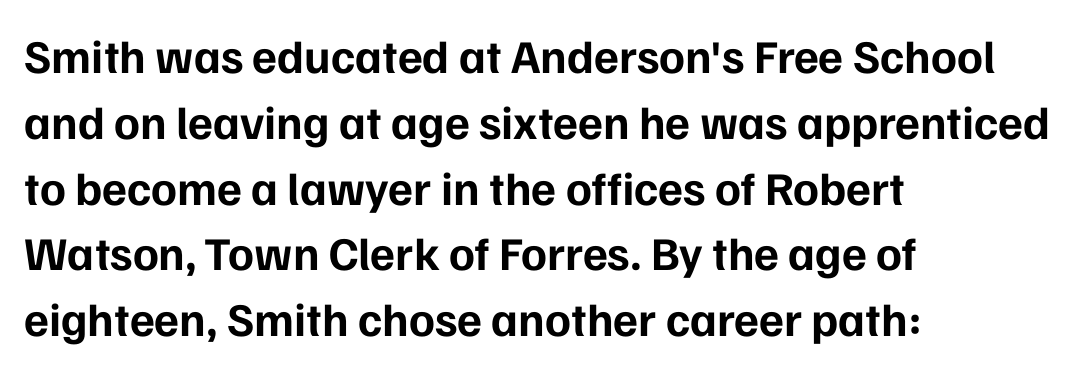
{"serif": "no", "italic": "no", "bold": "yes", "weight": "bold", "width": "normal", "stroke_contrast": "low", "x_height": "medium", "monospaced": "no", "underline": "no", "align": "left", "line_spacing": "normal", "line_spacing_ratio": 1.4, "letter_spacing": "normal", "letter_spacing_em": 0.0, "glyph_px": 47}
